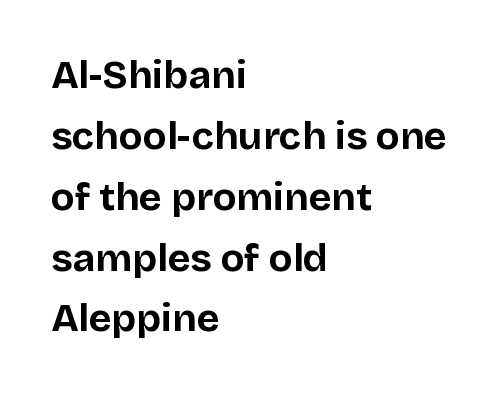
{"serif": "no", "italic": "no", "bold": "yes", "weight": "bold", "width": "normal", "stroke_contrast": "low", "x_height": "large", "monospaced": "no", "underline": "no", "align": "left", "line_spacing": "normal", "line_spacing_ratio": 1.56, "letter_spacing": "normal", "letter_spacing_em": 0.0, "glyph_px": 39}
